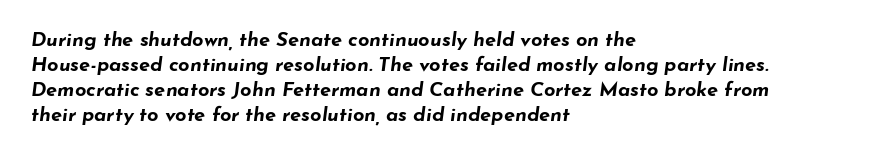
{"italic": "yes", "lean": "right", "slant_degrees": 7, "bold": "yes", "underline": "no", "align": "left", "line_spacing": "normal", "line_spacing_ratio": 1.25, "letter_spacing": "normal", "letter_spacing_em": 0.0, "glyph_px": 20}
